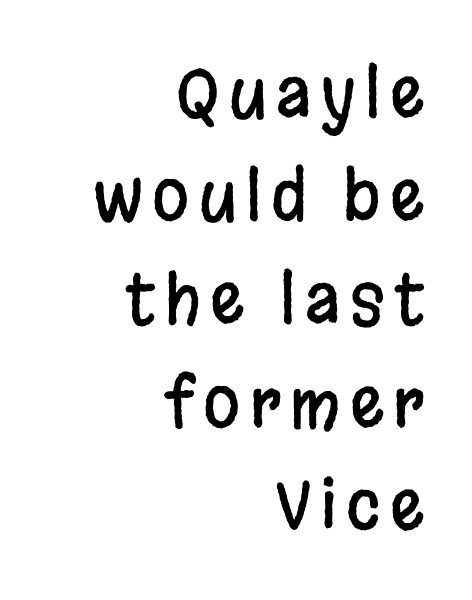
The image shows 67 px condensed sans-serif type, upright; set right-aligned, normal line spacing (1.54x), not underlined; low stroke contrast and a large x-height.
